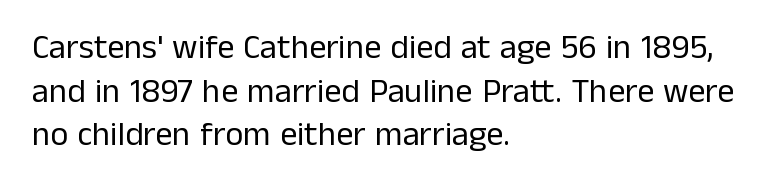
Q: Is the text bold? A: No.
Q: Is the text italic (slanted)? A: No, it is upright.
Q: Is the typeface a serif or a sans-serif typeface? A: Sans-serif.
Q: Is the text underlined? A: No.
Q: How is the paragraph aligned? A: Left-aligned.
Q: Is the spacing between letters normal or unusually wide? A: Normal.
Q: Is the spacing between lines tight, normal or loose? A: Normal.
Q: Width (condensed, normal, or wide)? A: Normal.
Q: Stroke contrast? A: Low.
Q: x-height? A: Medium.
Q: Monospaced? A: No.
